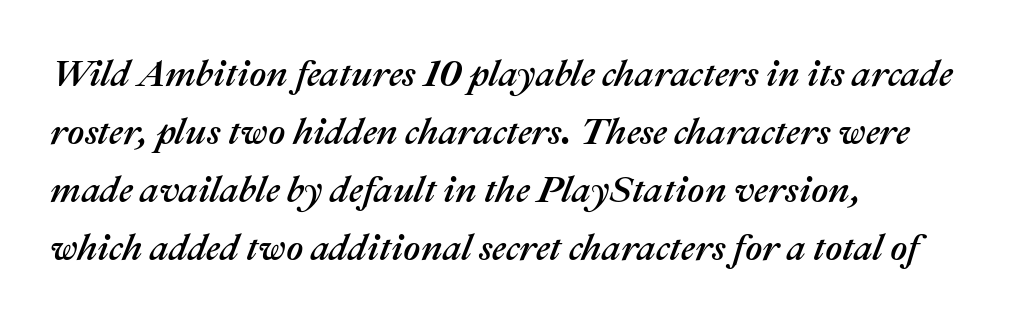
{"italic": "yes", "lean": "right", "slant_degrees": 22, "width": "normal", "stroke_contrast": "medium", "x_height": "medium", "monospaced": "no", "underline": "no", "align": "left", "line_spacing": "normal", "line_spacing_ratio": 1.57, "letter_spacing": "normal", "letter_spacing_em": 0.0, "glyph_px": 37}
